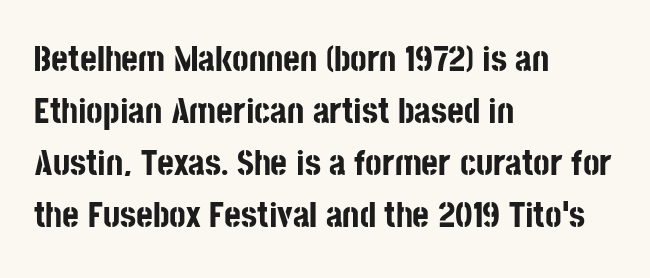
{"serif": "no", "italic": "no", "bold": "yes", "weight": "bold", "width": "condensed", "stroke_contrast": "low", "x_height": "large", "monospaced": "no", "underline": "no", "align": "left", "line_spacing": "normal", "line_spacing_ratio": 1.44, "letter_spacing": "normal", "letter_spacing_em": 0.0, "glyph_px": 36}
